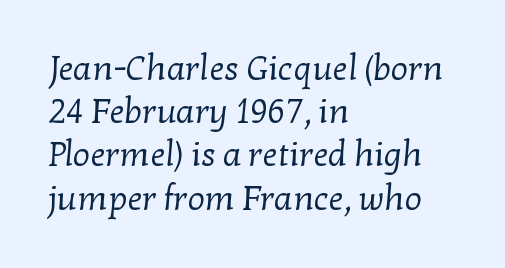
{"serif": "yes", "bold": "no", "weight": "regular", "width": "normal", "stroke_contrast": "low", "x_height": "medium", "monospaced": "no", "underline": "no", "align": "left", "line_spacing": "normal", "line_spacing_ratio": 1.27, "letter_spacing": "normal", "letter_spacing_em": 0.0, "glyph_px": 34}
